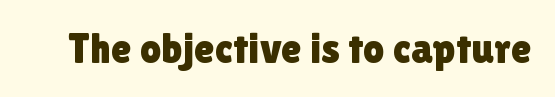
Is there any slant? The stems are plumb. Default kerning and tracking; the words read as compact shapes. Think of a printed novel: that variable character pitch is what you see here. You can tell from the bare stems that sans-serif type was used. Descenders are the only things crossing below the line.
